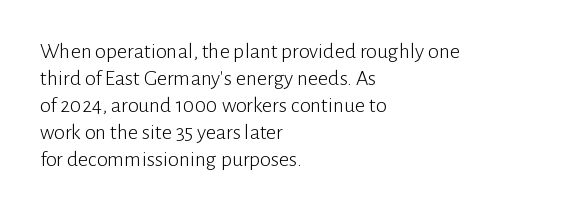
Q: Is the text bold? A: No.
Q: Is the text italic (slanted)? A: No, it is upright.
Q: Is the text underlined? A: No.
Q: How is the paragraph aligned? A: Left-aligned.
Q: Is the spacing between letters normal or unusually wide? A: Normal.
